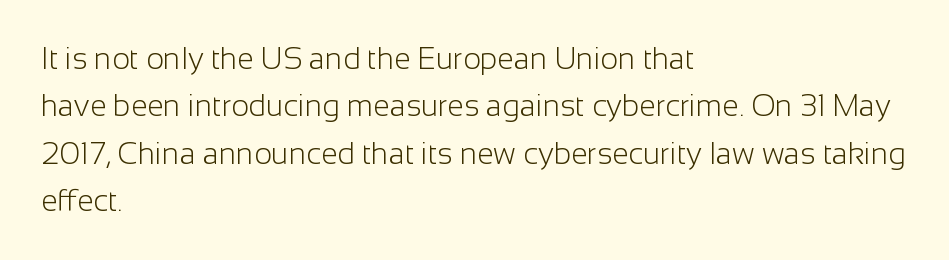
Ordinary non-slanted type is in use. Horizontal alignment here is leftward, the default for most running prose. Vertical spacing — default. Stems here are at most as thick as an everyday book face. The letters sit at their default tracking, neither squeezed nor spread. The designer went with a sans here, leaving each stem footless.
